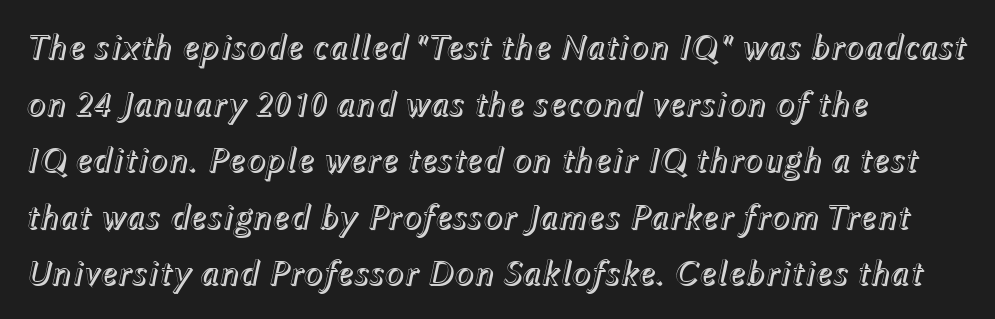
{"italic": "yes", "lean": "right", "slant_degrees": 12, "width": "normal", "x_height": "medium", "monospaced": "no", "underline": "no", "align": "left", "line_spacing": "normal", "line_spacing_ratio": 1.57, "letter_spacing": "normal", "letter_spacing_em": 0.0, "glyph_px": 36}
